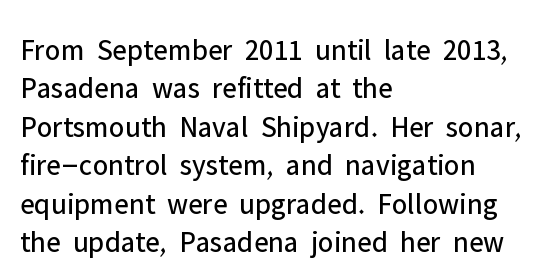
No extra tracking has been applied to these lines. This rendering features lettering with no underline. These lines were composed using upright roman letters. Normally led — the rows are evenly, conventionally spaced.
